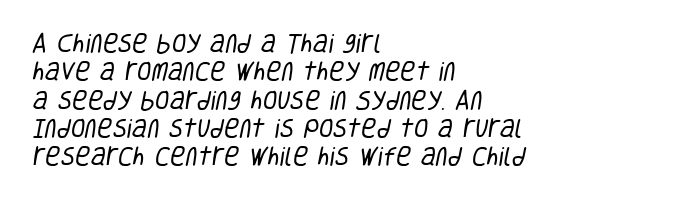
The image shows 21 px text type; set left-aligned, normal line spacing (1.35x), normal letter spacing, not underlined.
